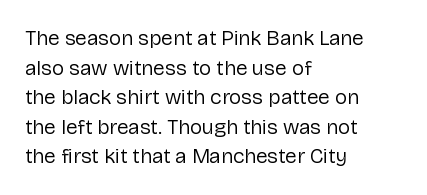
{"italic": "no", "bold": "no", "underline": "no", "align": "left", "line_spacing": "normal", "line_spacing_ratio": 1.41, "letter_spacing": "normal", "letter_spacing_em": 0.0, "glyph_px": 21}
